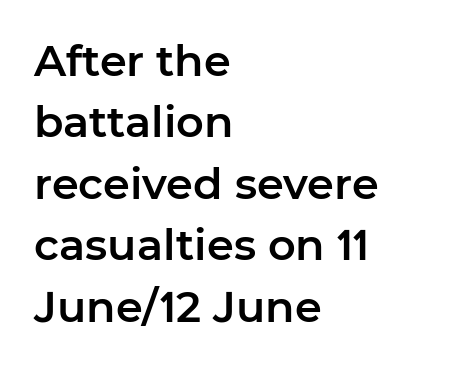
Q: Is the text italic (slanted)? A: No, it is upright.
Q: Is the typeface a serif or a sans-serif typeface? A: Sans-serif.
Q: Is the text underlined? A: No.
Q: How is the paragraph aligned? A: Left-aligned.
Q: Is the spacing between letters normal or unusually wide? A: Normal.
Q: Is the spacing between lines tight, normal or loose? A: Normal.
Q: Width (condensed, normal, or wide)? A: Normal.
Q: Stroke contrast? A: Low.
Q: x-height? A: Medium.
Q: Monospaced? A: No.
